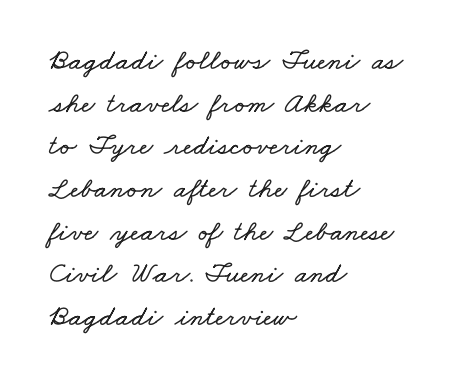
Reading down the column, the eye jumps a familiar distance to each next line. Only glyphs here, with clear space below each row. Inter-character spacing is left at the font's built-in metrics. The paragraph shown leans on its left margin. The rendering uses natural spacing where letterforms have individual widths.
